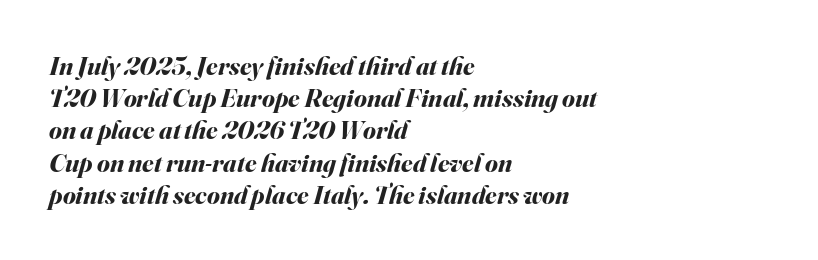
{"italic": "yes", "lean": "right", "slant_degrees": 16, "bold": "yes", "underline": "no", "align": "left", "line_spacing_ratio": 1.24, "letter_spacing": "normal", "letter_spacing_em": 0.0, "glyph_px": 26}
